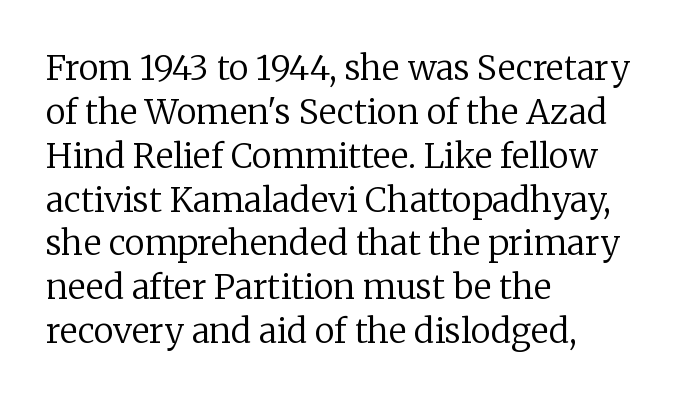
Layout note: lines flush left. Is this a sans? No — the strokes have serifs. No extra ink here — the face is not bold. Whoever set this chose a conventional vertical rhythm. The specimen omits any rule beneath the text block's lines.
